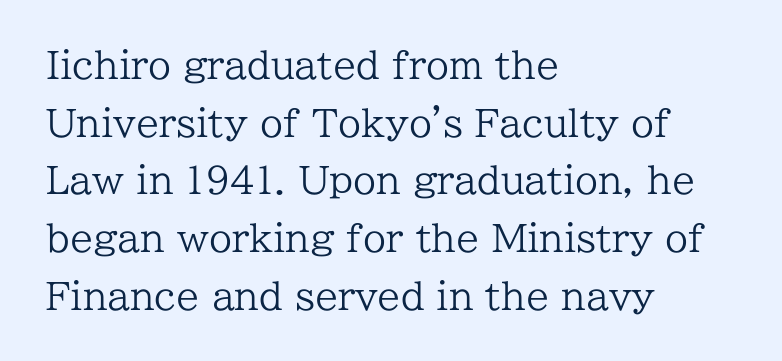
{"serif": "yes", "italic": "no", "bold": "no", "weight": "regular", "width": "normal", "stroke_contrast": "low", "x_height": "medium", "monospaced": "no", "underline": "no", "align": "left", "line_spacing": "normal", "line_spacing_ratio": 1.56, "letter_spacing": "normal", "letter_spacing_em": 0.0, "glyph_px": 37}
